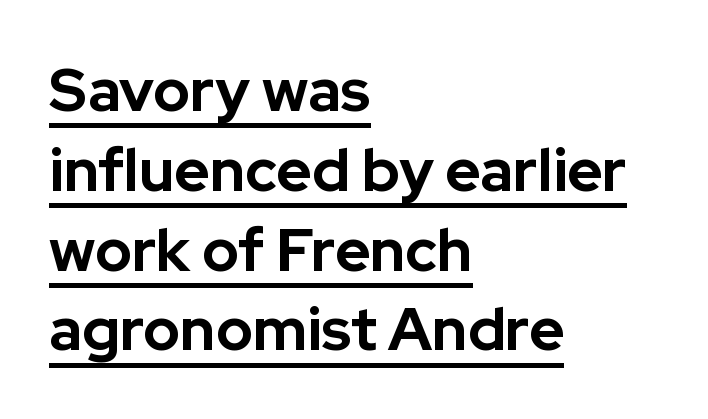
The image shows 60 px bold sans-serif type, upright; set left-aligned, normal line spacing (1.33x), normal letter spacing, underlined; low stroke contrast and a medium x-height.
